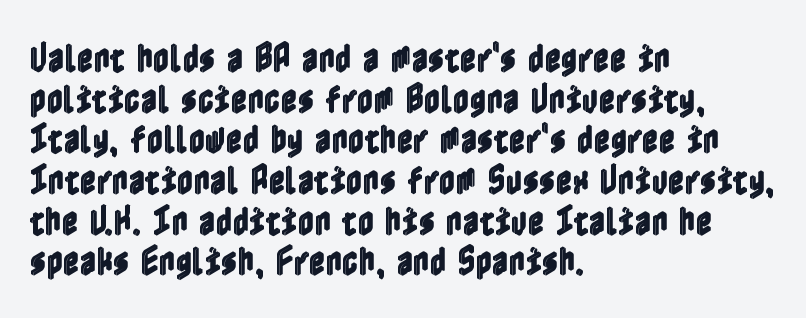
Q: Is the text italic (slanted)? A: No, it is upright.
Q: Is the text underlined? A: No.
Q: How is the paragraph aligned? A: Left-aligned.
Q: Is the spacing between letters normal or unusually wide? A: Normal.
Q: Is the spacing between lines tight, normal or loose? A: Normal.
Q: Width (condensed, normal, or wide)? A: Condensed.
Q: x-height? A: Medium.
